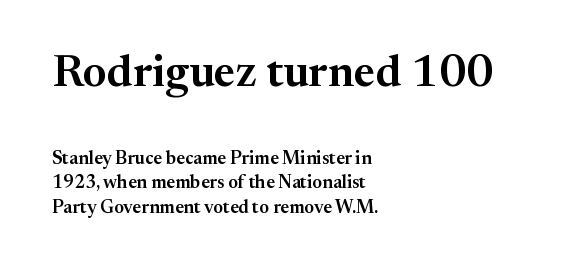
The image shows 45 px serif type, upright; set left-aligned, normal line spacing (1.37x), normal letter spacing, not underlined; the first (top) block is 2.5x larger; medium stroke contrast and a medium x-height.
